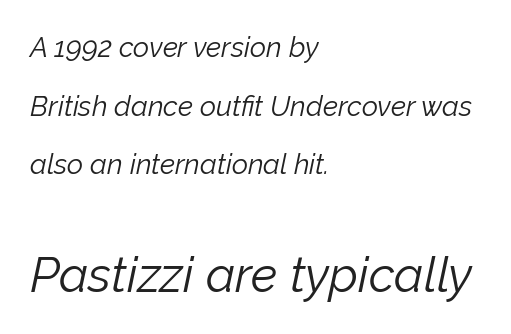
This sample is left-justified, so line endings fall wherever the words run out. This is not heavy type; no bold has been used. These lines are rendered in a variable-pitch font. Would a proofreader flag this as italicized? Yes. Descenders hang freely into open space.
